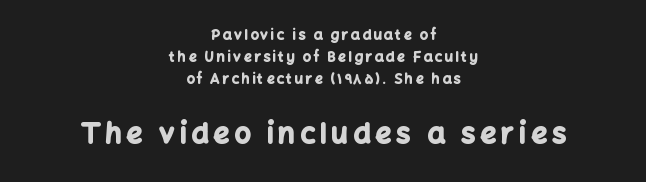
Q: Is the text bold? A: Yes.
Q: Is the text italic (slanted)? A: No, it is upright.
Q: Is the typeface a serif or a sans-serif typeface? A: Sans-serif.
Q: Is the text underlined? A: No.
Q: How is the paragraph aligned? A: Centered.
Q: Is the spacing between lines tight, normal or loose? A: Normal.
Q: Which block of text is set in a larger size, the first (top) or the second (bottom)? A: The second (bottom) one.
Q: Width (condensed, normal, or wide)? A: Normal.
Q: Stroke contrast? A: Low.
Q: x-height? A: Medium.
Q: Monospaced? A: No.
